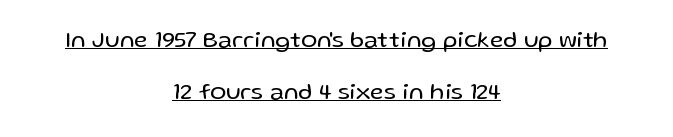
Compared with typical paragraphs, the rows here are farther apart. Standard letterfit; no display-style spreading of the glyphs. This is underlined copy, the kind a proofreader might mark for attention. This reads as an unemphasized weight, regular at the heaviest. Short and long lines alike share a common midpoint.
